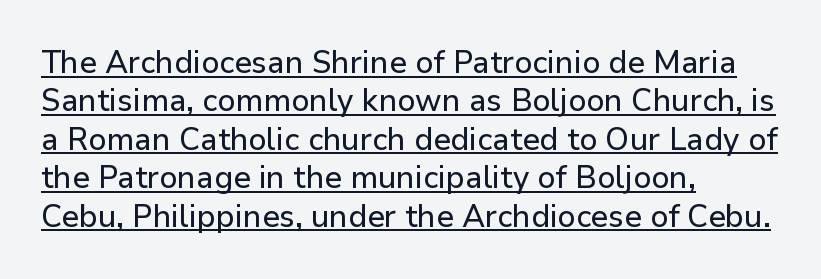
Q: Is the text italic (slanted)? A: No, it is upright.
Q: Is the typeface a serif or a sans-serif typeface? A: Sans-serif.
Q: Is the text underlined? A: Yes.
Q: How is the paragraph aligned? A: Left-aligned.
Q: Is the spacing between letters normal or unusually wide? A: Normal.
Q: Width (condensed, normal, or wide)? A: Normal.
Q: Stroke contrast? A: Low.
Q: x-height? A: Medium.
Q: Monospaced? A: No.
